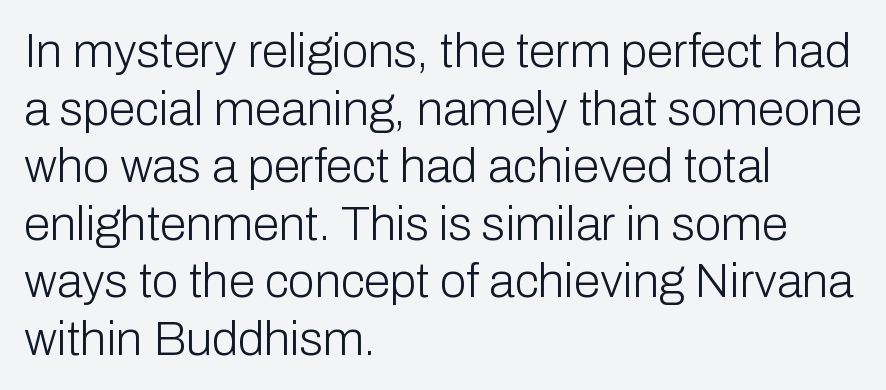
Q: Is the text bold? A: No.
Q: Is the text italic (slanted)? A: No, it is upright.
Q: Is the typeface a serif or a sans-serif typeface? A: Sans-serif.
Q: Is the text underlined? A: No.
Q: How is the paragraph aligned? A: Left-aligned.
Q: Is the spacing between letters normal or unusually wide? A: Normal.
Q: Width (condensed, normal, or wide)? A: Normal.
Q: Stroke contrast? A: Low.
Q: x-height? A: Medium.
Q: Monospaced? A: No.
